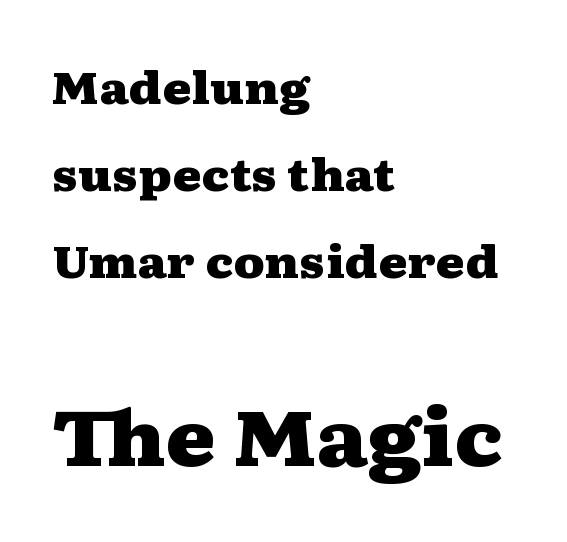
These lines are rendered in a variable-pitch font. Does the bottom block carry the larger type? Yes, it does. The lettering holds an erect, upright posture throughout. The letters carry serifs — small finishing strokes at the ends of their stems. Short and long lines alike share a common starting point at left.
